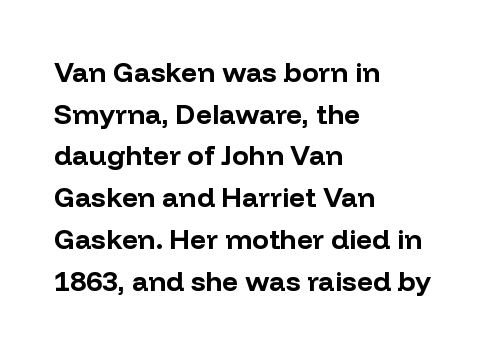
This rendering uses left alignment, leaving the right contour irregular. This is sans-serif lettering, the kind often seen on screens and signage. Do the letters lean? They stand straight. Glyph-to-glyph distance matches everyday printed text. Students, observe: this is what conventionally led text looks like.
